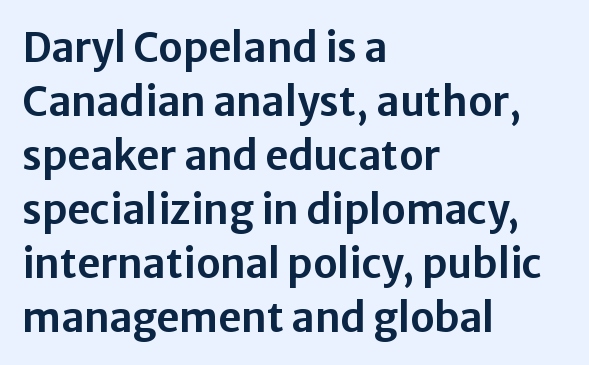
{"serif": "no", "italic": "no", "width": "normal", "stroke_contrast": "low", "x_height": "medium", "monospaced": "no", "underline": "no", "align": "left", "line_spacing": "normal", "line_spacing_ratio": 1.35, "letter_spacing": "normal", "letter_spacing_em": 0.0, "glyph_px": 40}
